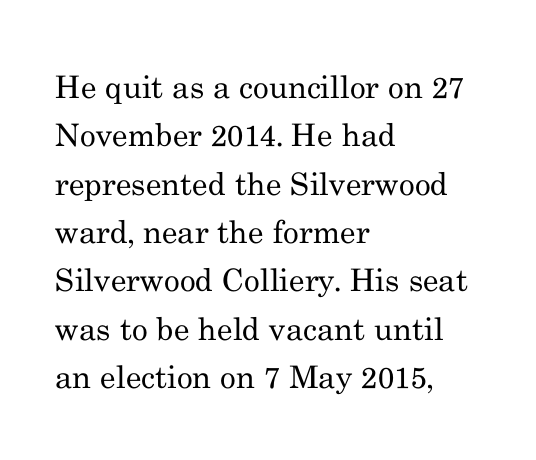
The image shows 31 px regular-weight serif type, upright; set left-aligned, normal line spacing (1.56x), normal letter spacing, not underlined; medium stroke contrast and a small x-height.
